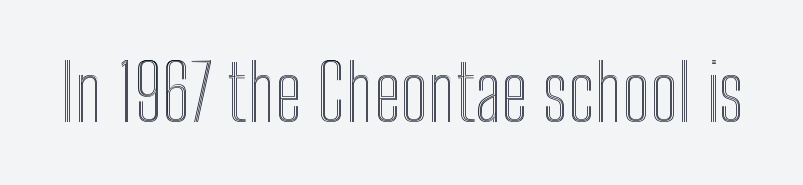
{"italic": "no", "width": "condensed", "x_height": "medium", "monospaced": "no", "underline": "no", "letter_spacing": "normal", "letter_spacing_em": 0.0, "glyph_px": 77}
